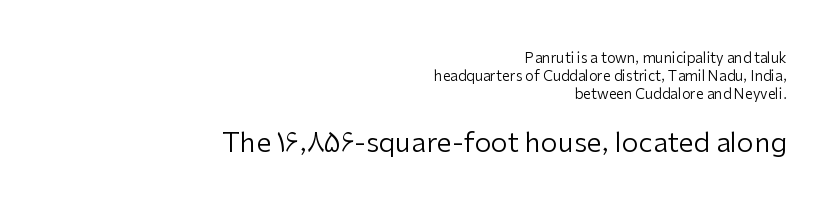
The type sits square on the baseline with zero lean. All the whitespace from short lines collects on the left. Short note: letters normally spaced. Vertical spacing — default. The passage shown is not underscored anywhere.
